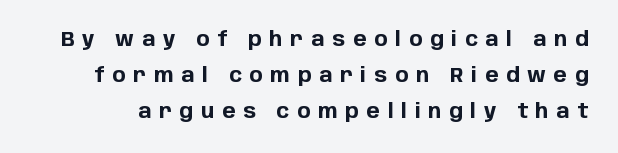
Q: Is the text bold? A: Yes.
Q: Is the text italic (slanted)? A: No, it is upright.
Q: Is the text underlined? A: No.
Q: Is the spacing between letters normal or unusually wide? A: Unusually wide.
